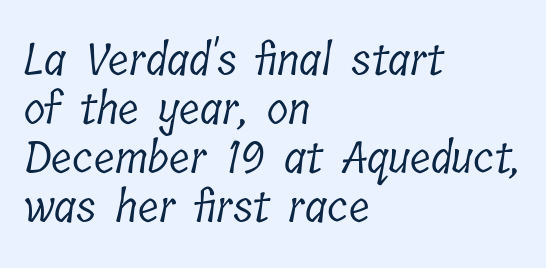
Q: Is the text bold? A: No.
Q: Is the typeface a serif or a sans-serif typeface? A: Serif.
Q: Is the text underlined? A: No.
Q: How is the paragraph aligned? A: Left-aligned.
Q: Is the spacing between letters normal or unusually wide? A: Normal.
Q: Is the spacing between lines tight, normal or loose? A: Tight.
Q: Width (condensed, normal, or wide)? A: Condensed.
Q: Stroke contrast? A: Low.
Q: x-height? A: Medium.
Q: Monospaced? A: No.
